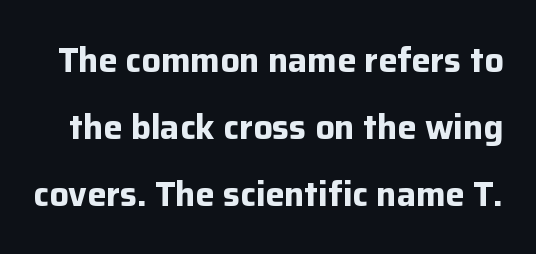
The image shows 34 px bold sans-serif type, upright; set loose line spacing (1.97x), normal letter spacing, not underlined; low stroke contrast and a medium x-height.
